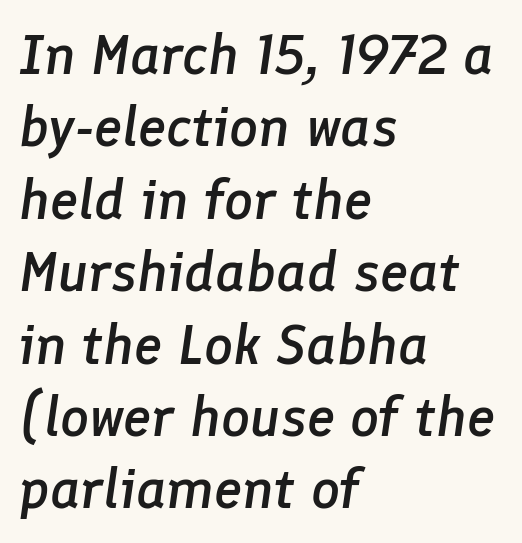
Q: Is the text bold? A: Semi-bold.
Q: Is the text italic (slanted)? A: Yes, it leans right by about 8 degrees.
Q: Is the text underlined? A: No.
Q: How is the paragraph aligned? A: Left-aligned.
Q: Is the spacing between letters normal or unusually wide? A: Normal.
Q: Is the spacing between lines tight, normal or loose? A: Normal.
Q: Width (condensed, normal, or wide)? A: Normal.
Q: Stroke contrast? A: Low.
Q: x-height? A: Medium.
Q: Monospaced? A: No.
